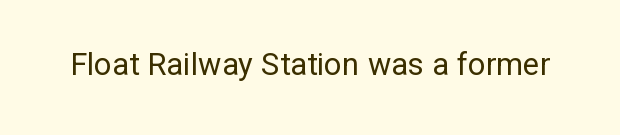
{"serif": "no", "italic": "no", "bold": "no", "weight": "regular", "width": "normal", "stroke_contrast": "low", "x_height": "medium", "monospaced": "no", "underline": "no", "letter_spacing": "normal", "letter_spacing_em": 0.0, "glyph_px": 31}
